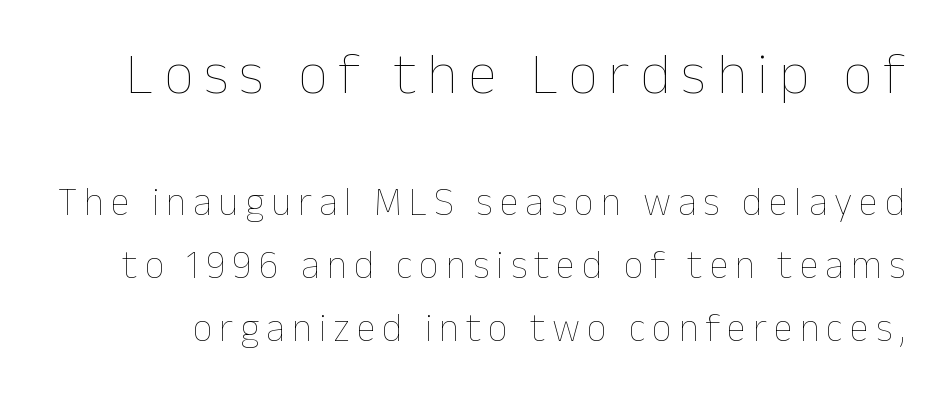
Q: Is the text bold? A: No.
Q: Is the text italic (slanted)? A: No, it is upright.
Q: Is the text underlined? A: No.
Q: Is the spacing between lines tight, normal or loose? A: Normal.
Q: Which block of text is set in a larger size, the first (top) or the second (bottom)? A: The first (top) one.
Q: Width (condensed, normal, or wide)? A: Normal.
Q: Stroke contrast? A: Low.
Q: x-height? A: Medium.
Q: Monospaced? A: No.
